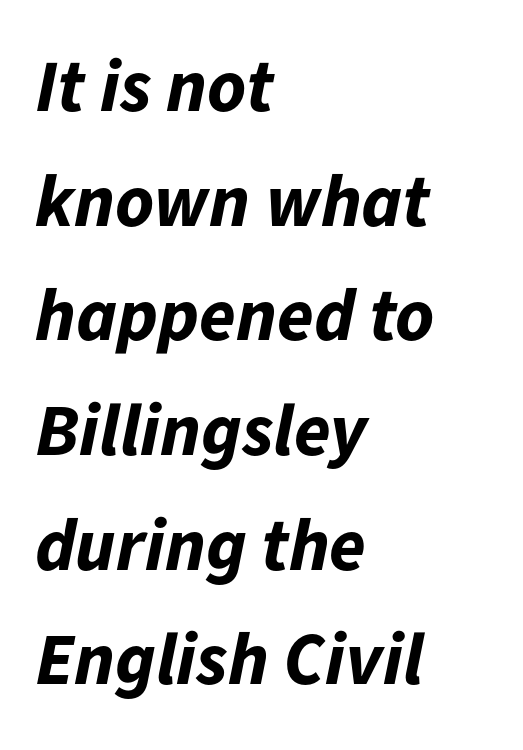
{"italic": "yes", "lean": "right", "slant_degrees": 11, "bold": "yes", "weight": "bold", "width": "normal", "stroke_contrast": "low", "x_height": "medium", "monospaced": "no", "underline": "no", "align": "left", "line_spacing": "normal", "line_spacing_ratio": 1.55, "letter_spacing": "normal", "letter_spacing_em": 0.0, "glyph_px": 74}
